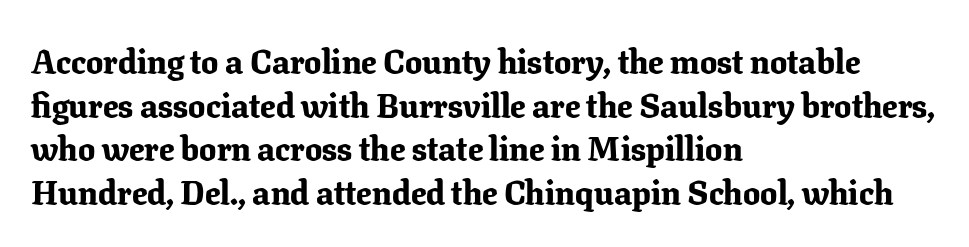
Q: Is the text bold? A: Yes.
Q: Is the text italic (slanted)? A: No, it is upright.
Q: Is the typeface a serif or a sans-serif typeface? A: Serif.
Q: Is the text underlined? A: No.
Q: How is the paragraph aligned? A: Left-aligned.
Q: Is the spacing between letters normal or unusually wide? A: Normal.
Q: Is the spacing between lines tight, normal or loose? A: Normal.
Q: Width (condensed, normal, or wide)? A: Normal.
Q: Stroke contrast? A: Low.
Q: x-height? A: Medium.
Q: Monospaced? A: No.
